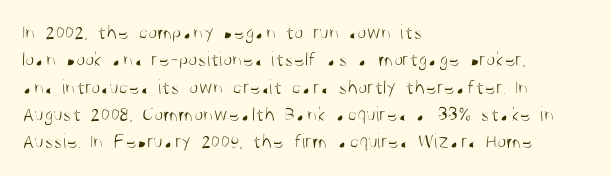
Q: Is the text bold? A: No.
Q: Is the text italic (slanted)? A: No, it is upright.
Q: Is the text underlined? A: No.
Q: How is the paragraph aligned? A: Left-aligned.
Q: Is the spacing between letters normal or unusually wide? A: Normal.
Q: Is the spacing between lines tight, normal or loose? A: Normal.
